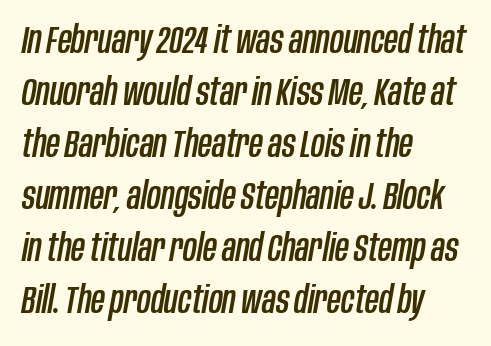
The image shows 38 px condensed type, italic (leaning right); set left-aligned, normal line spacing (1.37x), normal letter spacing, not underlined; low stroke contrast and a large x-height.
